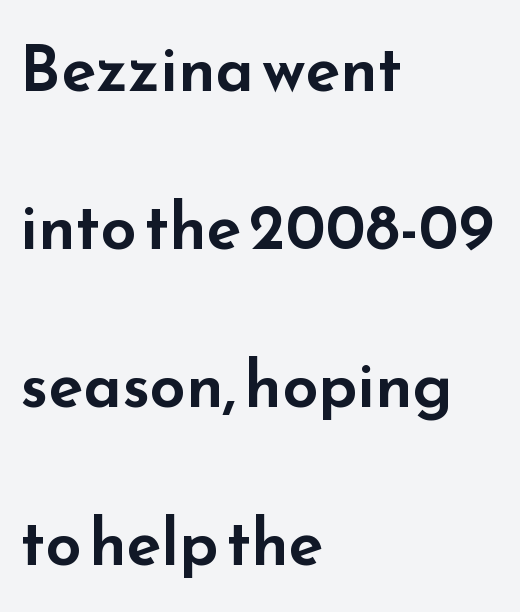
The image shows 64 px wide sans-serif type, upright; set left-aligned, loose line spacing (2.47x), normal letter spacing, not underlined; low stroke contrast and a small x-height.
